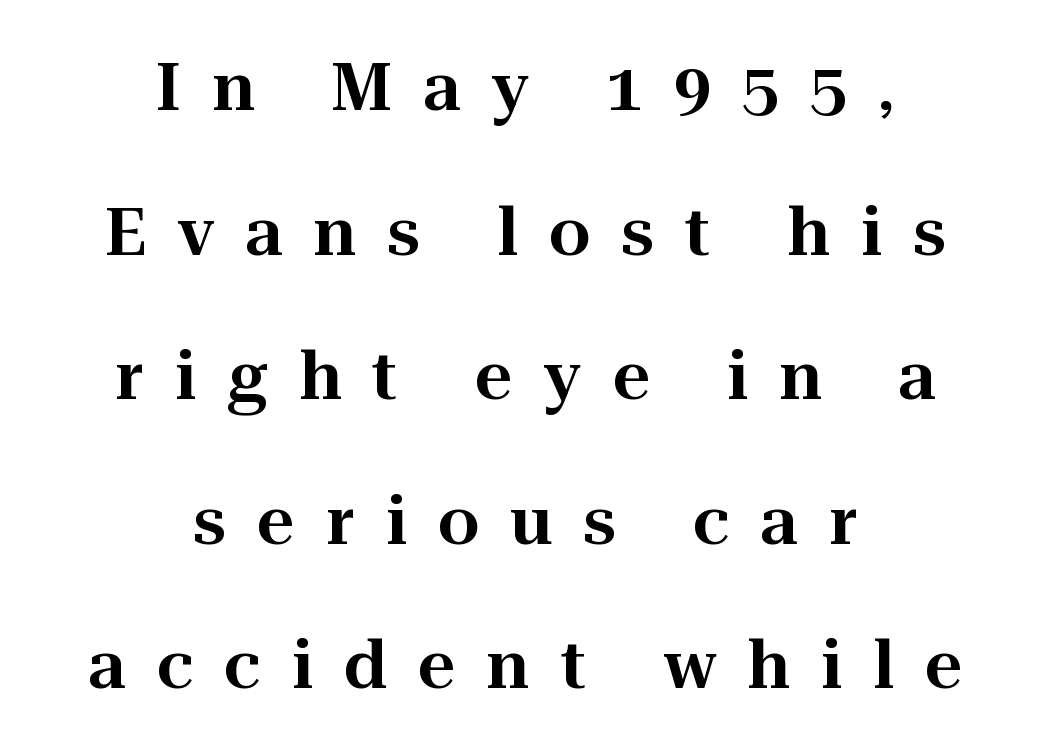
The words here are not underlined. Think of a printed novel: that variable character pitch is what you see here. Caption: multi-line text, centered on the measure. Serif or sans? Serif — the stroke terminals have little feet. The passage shown has open, widely tracked lettering throughout. Each new line begins a long way beneath the previous one.
